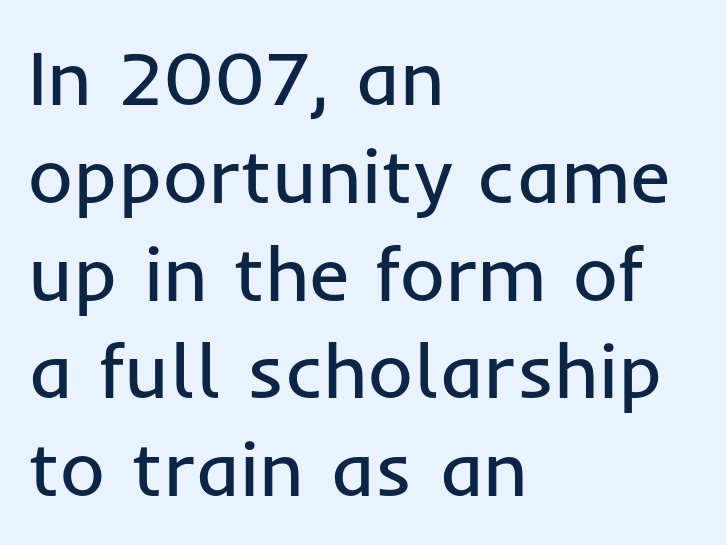
{"serif": "no", "italic": "no", "bold": "no", "weight": "regular", "width": "normal", "stroke_contrast": "low", "x_height": "medium", "monospaced": "no", "underline": "no", "align": "left", "line_spacing": "normal", "line_spacing_ratio": 1.27, "letter_spacing": "normal", "letter_spacing_em": 0.0, "glyph_px": 77}
